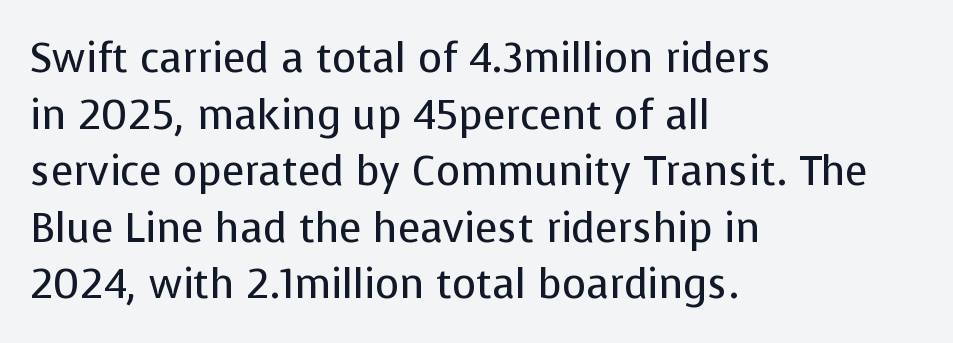
Q: Is the text bold? A: No.
Q: Is the text italic (slanted)? A: No, it is upright.
Q: Is the typeface a serif or a sans-serif typeface? A: Sans-serif.
Q: Is the text underlined? A: No.
Q: How is the paragraph aligned? A: Left-aligned.
Q: Is the spacing between letters normal or unusually wide? A: Normal.
Q: Is the spacing between lines tight, normal or loose? A: Normal.
Q: Width (condensed, normal, or wide)? A: Normal.
Q: Stroke contrast? A: Low.
Q: x-height? A: Medium.
Q: Monospaced? A: No.
